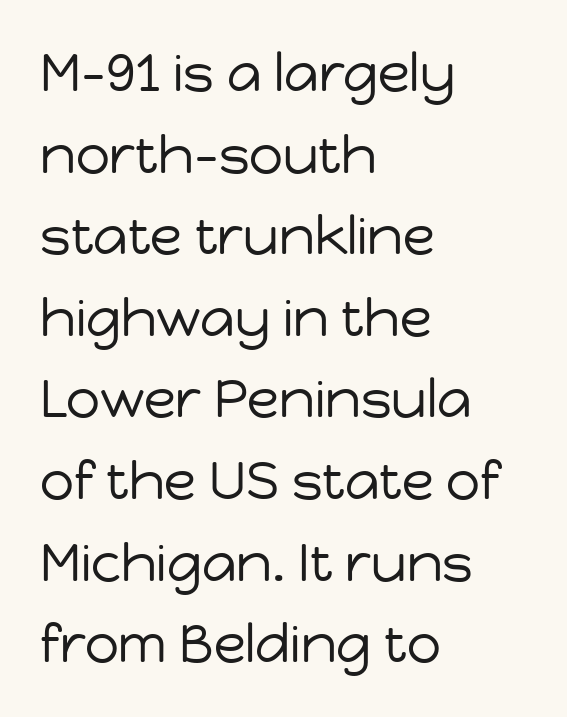
{"serif": "no", "italic": "no", "bold": "no", "weight": "regular", "width": "normal", "stroke_contrast": "low", "x_height": "medium", "monospaced": "no", "underline": "no", "align": "left", "line_spacing": "normal", "line_spacing_ratio": 1.54, "letter_spacing": "normal", "letter_spacing_em": 0.0, "glyph_px": 53}
